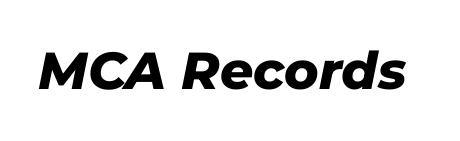
{"italic": "yes", "lean": "right", "slant_degrees": 11, "bold": "yes", "weight": "heavy", "width": "normal", "stroke_contrast": "low", "x_height": "medium", "monospaced": "no", "underline": "no", "letter_spacing": "normal", "letter_spacing_em": 0.0, "glyph_px": 52}
